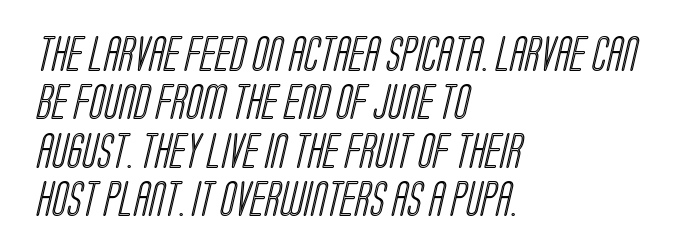
Q: Is the text underlined? A: No.
Q: How is the paragraph aligned? A: Left-aligned.
Q: Is the spacing between letters normal or unusually wide? A: Normal.
Q: Is the spacing between lines tight, normal or loose? A: Normal.
Q: Width (condensed, normal, or wide)? A: Condensed.
Q: x-height? A: Large.
Q: Monospaced? A: No.
